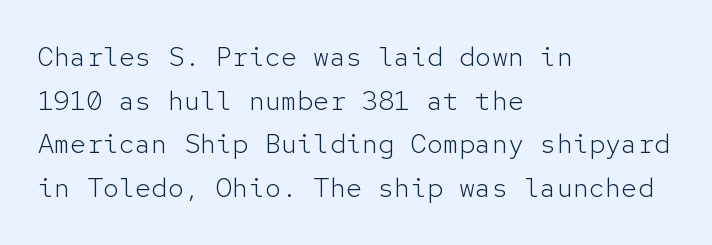
{"italic": "no", "bold": "no", "underline": "no", "align": "left", "line_spacing": "normal", "line_spacing_ratio": 1.62, "letter_spacing": "normal", "letter_spacing_em": 0.0, "glyph_px": 27}
